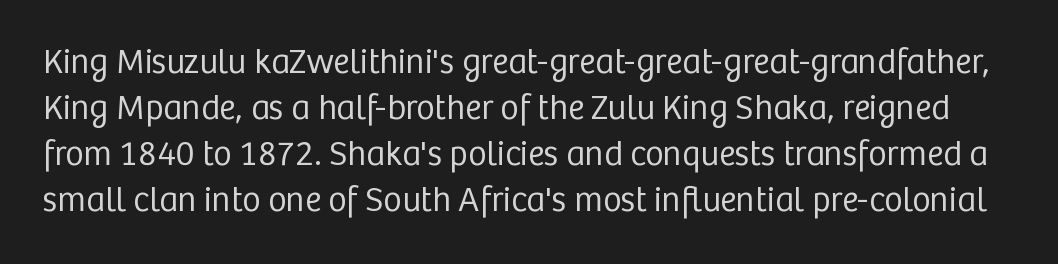
The image shows 35 px regular-weight sans-serif type, upright; set normal line spacing (1.31x), normal letter spacing, not underlined; low stroke contrast and a medium x-height.
